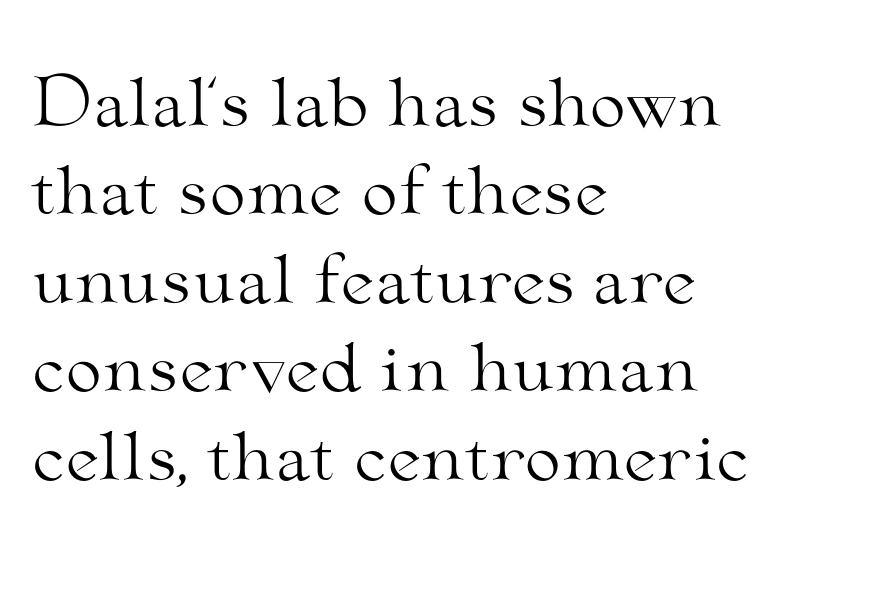
Q: Is the text bold? A: No.
Q: Is the text italic (slanted)? A: No, it is upright.
Q: Is the typeface a serif or a sans-serif typeface? A: Serif.
Q: Is the text underlined? A: No.
Q: How is the paragraph aligned? A: Left-aligned.
Q: Is the spacing between letters normal or unusually wide? A: Normal.
Q: Is the spacing between lines tight, normal or loose? A: Normal.
Q: Width (condensed, normal, or wide)? A: Wide.
Q: Stroke contrast? A: Medium.
Q: x-height? A: Small.
Q: Monospaced? A: No.
